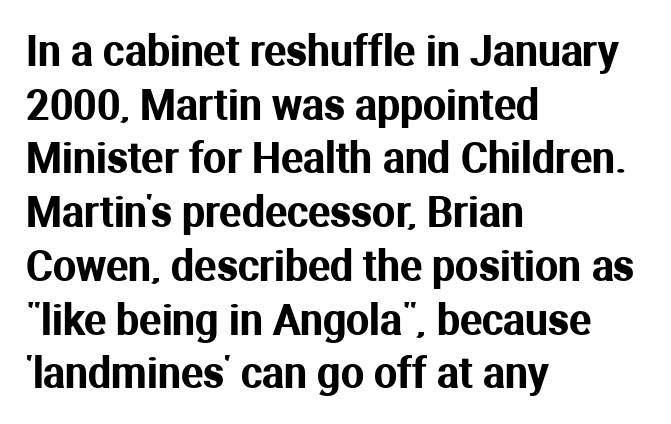
{"serif": "no", "italic": "no", "width": "normal", "stroke_contrast": "medium", "x_height": "medium", "monospaced": "no", "underline": "no", "align": "left", "line_spacing": "normal", "line_spacing_ratio": 1.31, "letter_spacing": "normal", "letter_spacing_em": 0.0, "glyph_px": 41}
